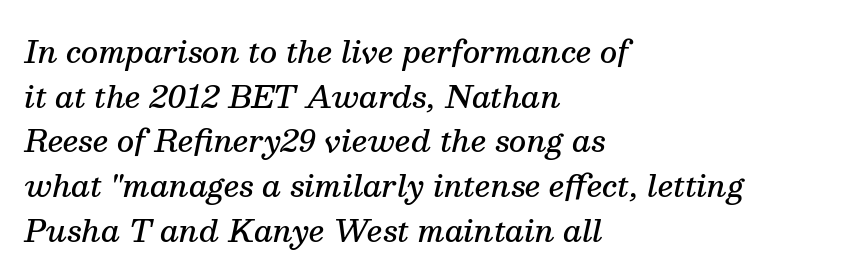
The image shows 30 px semibold serif type, italic (leaning right); set left-aligned, normal line spacing (1.49x), normal letter spacing, not underlined; medium stroke contrast and a medium x-height.
